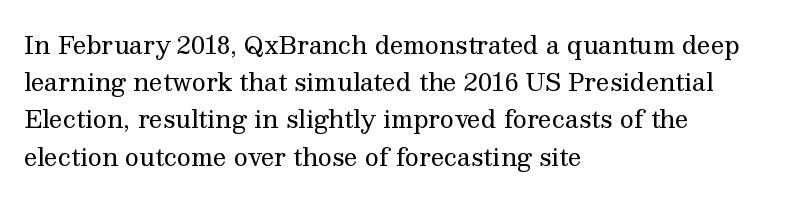
Ordinary non-slanted type is in use. This sample uses plain, unmodified letter spacing. Has an underline been added? It has not. The designer left line spacing at the default. The cut favours lightness, reaching ordinary text weight at its darkest. Layout note: lines flush left.
